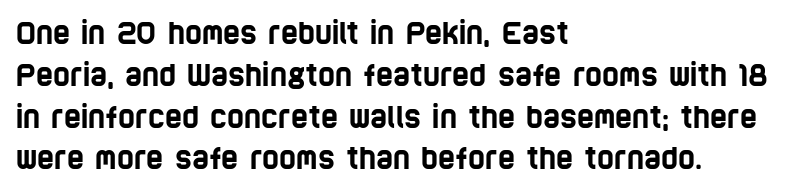
Has an underline been added? It has not. Does the type have serifs? No, each stem ends abruptly. The leading is moderate, giving the passage an even texture. The typesetter chose a ragged-right arrangement here. This sample uses plain, unmodified letter spacing. Looks like regular typesetting: each glyph gets only the width it needs.
